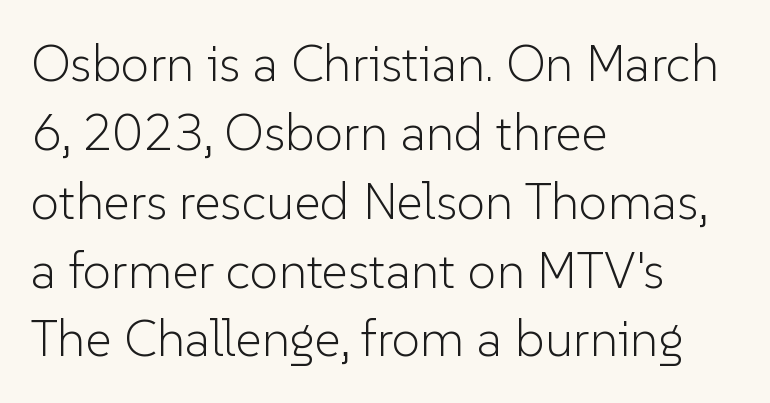
{"serif": "no", "italic": "no", "bold": "no", "weight": "light", "width": "normal", "stroke_contrast": "low", "x_height": "medium", "monospaced": "no", "underline": "no", "align": "left", "line_spacing": "normal", "line_spacing_ratio": 1.35, "letter_spacing": "normal", "letter_spacing_em": 0.0, "glyph_px": 51}
